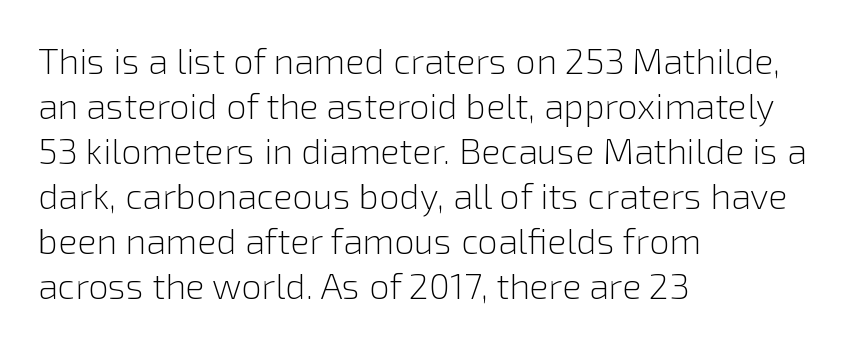
The image shows 36 px light sans-serif type, upright; set left-aligned, normal line spacing (1.25x), normal letter spacing, not underlined; low stroke contrast and a medium x-height.
